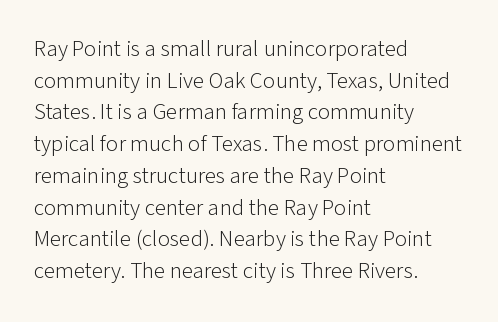
Q: Is the text bold? A: No.
Q: Is the text italic (slanted)? A: No, it is upright.
Q: Is the text underlined? A: No.
Q: How is the paragraph aligned? A: Left-aligned.
Q: Is the spacing between letters normal or unusually wide? A: Normal.
Q: Is the spacing between lines tight, normal or loose? A: Normal.
